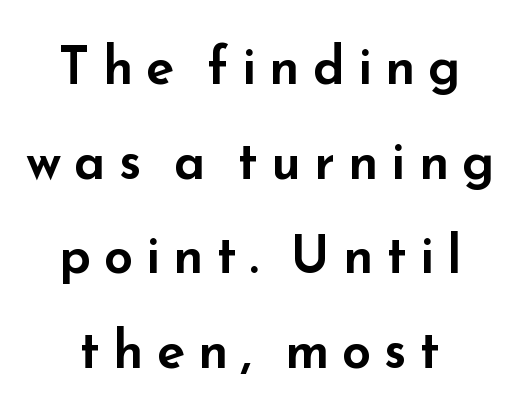
Only glyphs here, with clear space below each row. The font family rendered here belongs to the sans-serif group. Is the block centered? Yes — each line is placed symmetrically about the middle. These lines are rendered in a variable-pitch font. There is plenty of visible air inserted between adjacent glyphs. Vertical strokes here are truly vertical.
